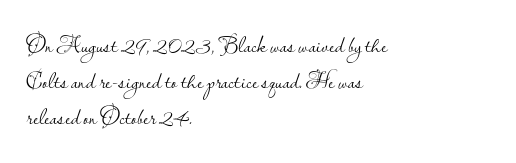
Nothing unusual about the tracking: characters are spaced as the font intends. The typesetter chose a ragged-right arrangement here. In terms of leading, this rendering sits right in the middle.
